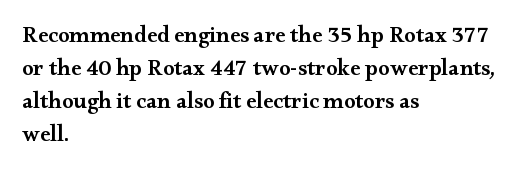
{"italic": "no", "bold": "semi", "underline": "no", "align": "left", "line_spacing": "normal", "line_spacing_ratio": 1.43, "letter_spacing": "normal", "letter_spacing_em": 0.0, "glyph_px": 23}
